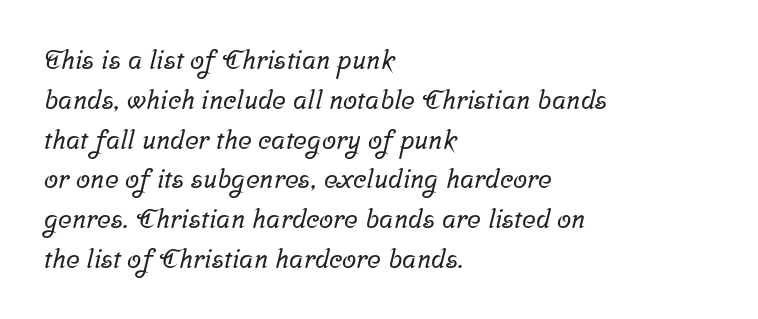
The image shows 26 px text type; set left-aligned, normal line spacing (1.53x), normal letter spacing, not underlined.
